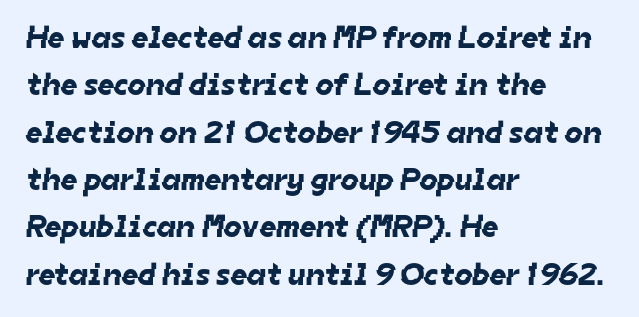
The image shows 32 px sans-serif type; set left-aligned, normal line spacing (1.48x), normal letter spacing, not underlined; low stroke contrast and a medium x-height.
